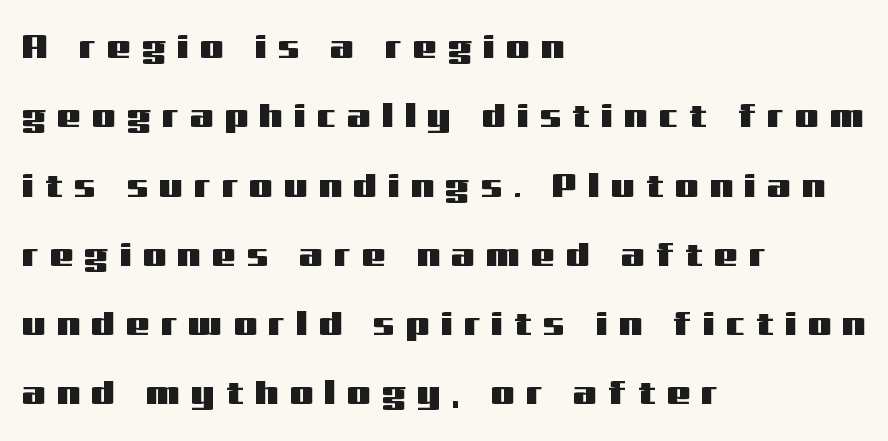
Posture: vertical. Each line starts at the same left margin while the right side varies. Lines of text with bare space underneath. Summary of vertical rhythm: relaxed, with wide interline spacing.
